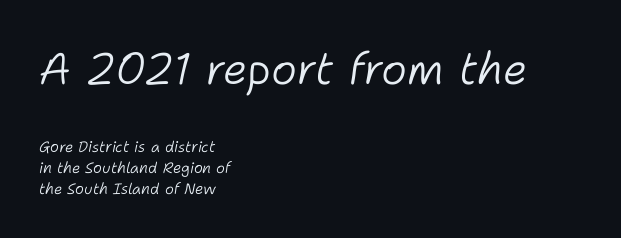
The image shows 44 px light type, italic (leaning right); set left-aligned, normal line spacing (1.4x), normal letter spacing, not underlined; the first (top) block is 2.93x larger; low stroke contrast and a medium x-height.
